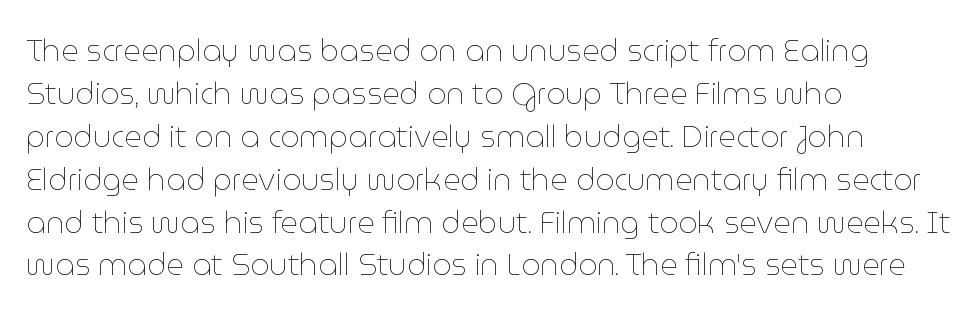
Q: Is the text bold? A: No.
Q: Is the text italic (slanted)? A: No, it is upright.
Q: Is the text underlined? A: No.
Q: How is the paragraph aligned? A: Left-aligned.
Q: Is the spacing between letters normal or unusually wide? A: Normal.
Q: Is the spacing between lines tight, normal or loose? A: Normal.
Q: Width (condensed, normal, or wide)? A: Normal.
Q: Stroke contrast? A: Low.
Q: x-height? A: Medium.
Q: Monospaced? A: No.
